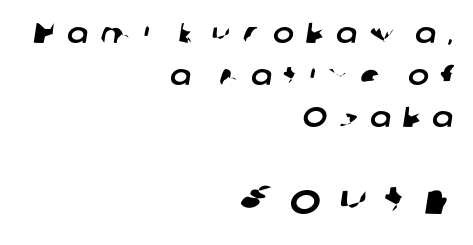
The image shows 42 px sans-serif type; set right-aligned, normal line spacing (1.5x), unusually wide letter spacing (+0.44 em), not underlined; the second (bottom) block is 1.5x larger; low stroke contrast and a medium x-height.
